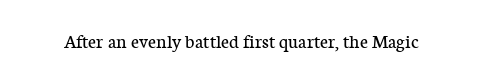
{"italic": "no", "bold": "no", "underline": "no", "letter_spacing": "normal", "letter_spacing_em": 0.0, "glyph_px": 20}
